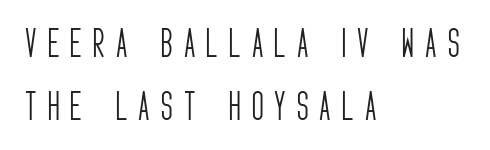
{"serif": "no", "italic": "no", "bold": "no", "weight": "light", "width": "condensed", "stroke_contrast": "low", "x_height": "large", "monospaced": "no", "underline": "no", "align": "left", "line_spacing": "loose", "line_spacing_ratio": 1.97, "letter_spacing": "wide", "letter_spacing_em": 0.35, "glyph_px": 32}
